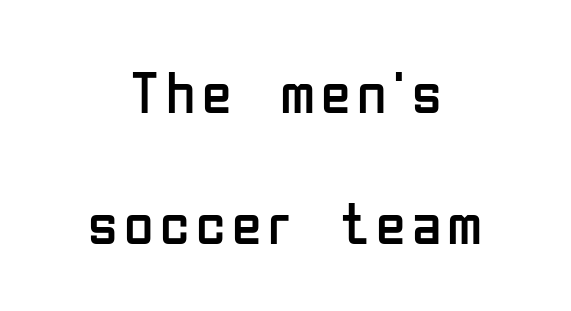
Q: Is the text bold? A: No.
Q: Is the text italic (slanted)? A: No, it is upright.
Q: Is the typeface a serif or a sans-serif typeface? A: Sans-serif.
Q: Is the text underlined? A: No.
Q: How is the paragraph aligned? A: Centered.
Q: Is the spacing between lines tight, normal or loose? A: Loose.
Q: Width (condensed, normal, or wide)? A: Condensed.
Q: Stroke contrast? A: Low.
Q: x-height? A: Medium.
Q: Monospaced? A: No.
